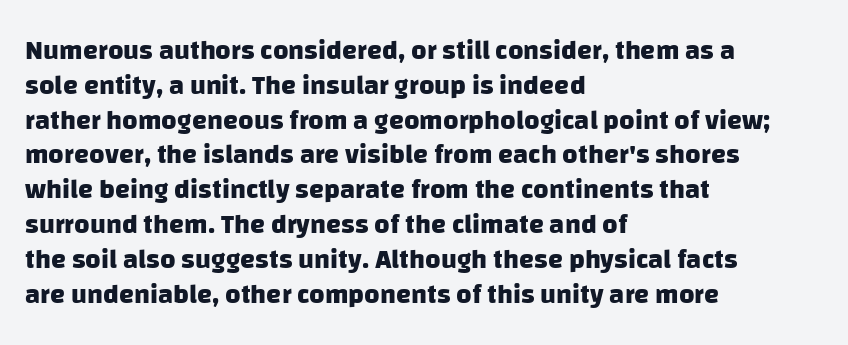
The image shows 27 px bold type; set left-aligned, normal line spacing (1.29x), normal letter spacing, not underlined.
